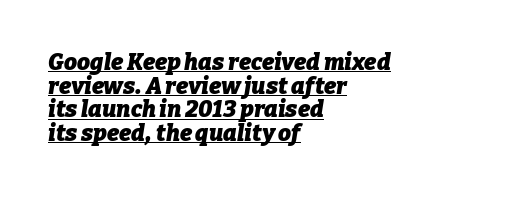
The sample's only ornament is a line tracing under the words. Does the leading feel generous? Not at all — it's pinched. The glyphs have the mass of a bold cut. The typography opts for an oblique posture over an upright one. These lines stack with their left ends in a neat column.
